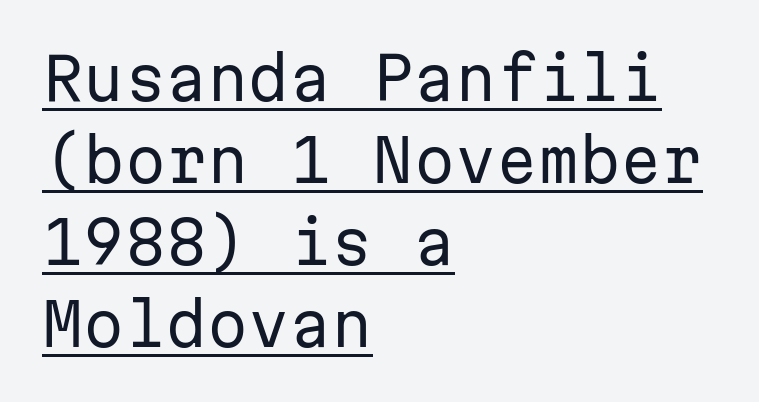
Line beginnings align vertically; line endings do not. A baseline rule has been typeset under these characters. A typesetter would call this monospace, since all characters share one set width. The line-height multiplier appears to be the usual default. Unlike italic type, these characters show no tilt at all.
